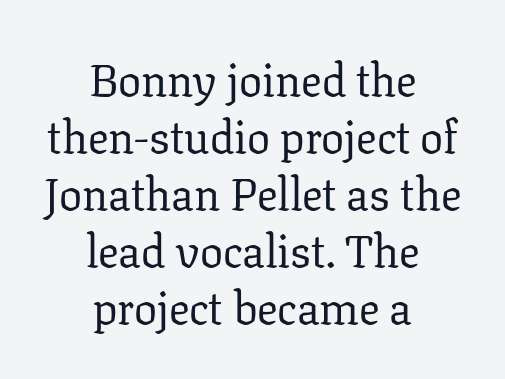
Beneath every word, the page is bare. What stands out about the letter spacing? Nothing — it is the standard amount. Does the lettering tilt? It doesn't — this is upright. Classification — serif.
